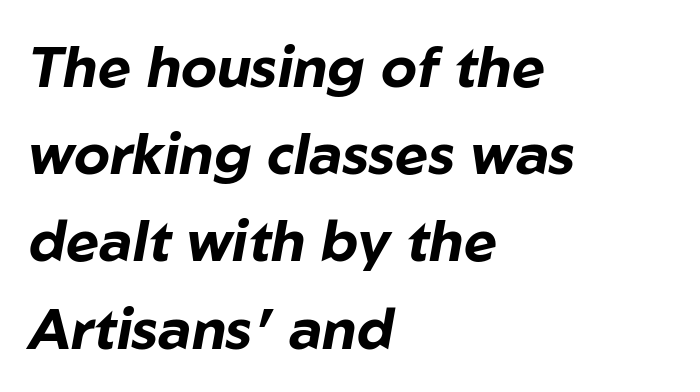
Q: Is the text bold? A: Yes.
Q: Is the text italic (slanted)? A: Yes, it leans right by about 10 degrees.
Q: Is the text underlined? A: No.
Q: How is the paragraph aligned? A: Left-aligned.
Q: Is the spacing between letters normal or unusually wide? A: Normal.
Q: Is the spacing between lines tight, normal or loose? A: Normal.
Q: Width (condensed, normal, or wide)? A: Normal.
Q: Stroke contrast? A: Low.
Q: x-height? A: Medium.
Q: Monospaced? A: No.
